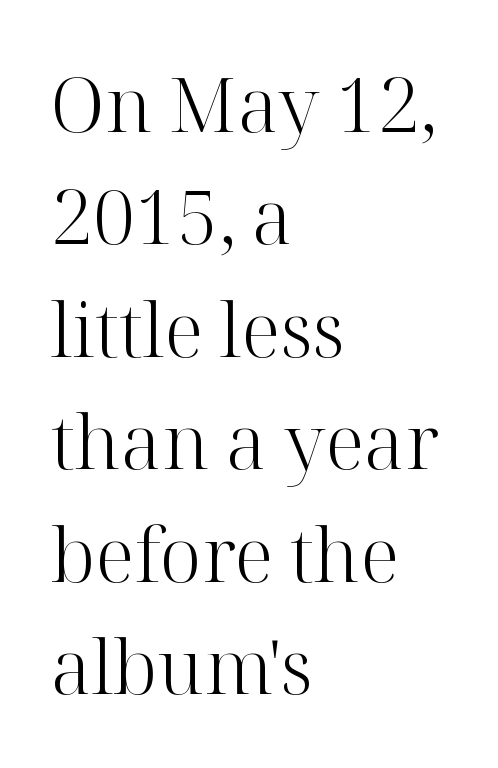
Q: Is the text bold? A: No.
Q: Is the text italic (slanted)? A: No, it is upright.
Q: Is the typeface a serif or a sans-serif typeface? A: Serif.
Q: Is the text underlined? A: No.
Q: How is the paragraph aligned? A: Left-aligned.
Q: Is the spacing between letters normal or unusually wide? A: Normal.
Q: Is the spacing between lines tight, normal or loose? A: Normal.
Q: Width (condensed, normal, or wide)? A: Normal.
Q: Stroke contrast? A: High.
Q: x-height? A: Medium.
Q: Monospaced? A: No.
